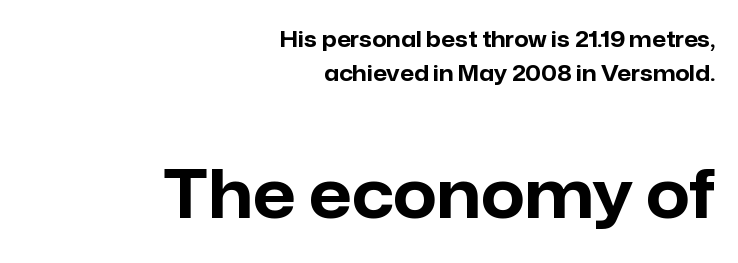
Q: Is the text bold? A: Yes.
Q: Is the text italic (slanted)? A: No, it is upright.
Q: Is the typeface a serif or a sans-serif typeface? A: Sans-serif.
Q: Is the text underlined? A: No.
Q: How is the paragraph aligned? A: Right-aligned.
Q: Is the spacing between letters normal or unusually wide? A: Normal.
Q: Is the spacing between lines tight, normal or loose? A: Normal.
Q: Which block of text is set in a larger size, the first (top) or the second (bottom)? A: The second (bottom) one.
Q: Width (condensed, normal, or wide)? A: Normal.
Q: Stroke contrast? A: Low.
Q: x-height? A: Medium.
Q: Monospaced? A: No.
